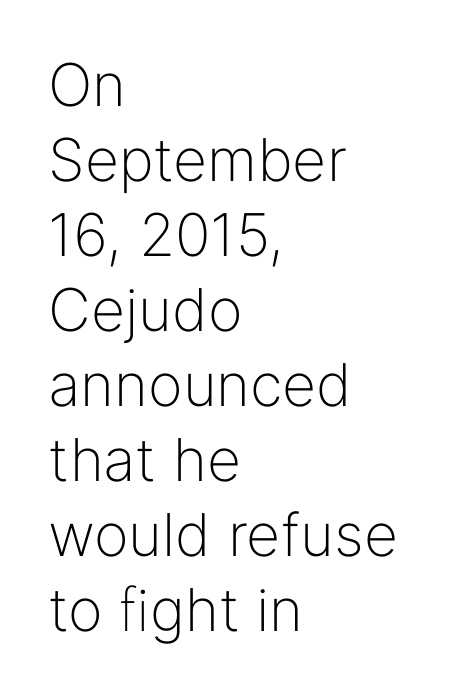
Q: Is the text bold? A: No.
Q: Is the text italic (slanted)? A: No, it is upright.
Q: Is the typeface a serif or a sans-serif typeface? A: Sans-serif.
Q: Is the text underlined? A: No.
Q: How is the paragraph aligned? A: Left-aligned.
Q: Is the spacing between letters normal or unusually wide? A: Normal.
Q: Is the spacing between lines tight, normal or loose? A: Normal.
Q: Width (condensed, normal, or wide)? A: Normal.
Q: Stroke contrast? A: Low.
Q: x-height? A: Medium.
Q: Monospaced? A: No.
